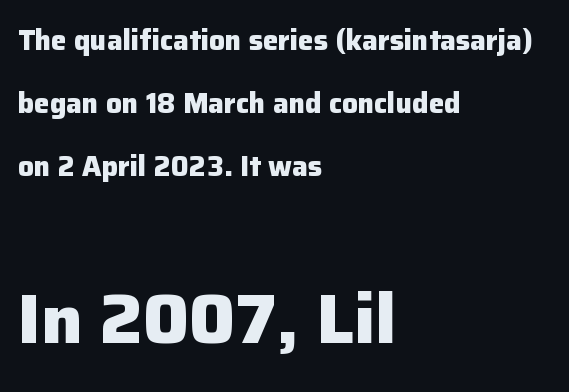
The image shows 70 px heavy sans-serif type, upright; set left-aligned, loose line spacing (2.25x), normal letter spacing, not underlined; the second (bottom) block is 2.5x larger; low stroke contrast and a medium x-height.
